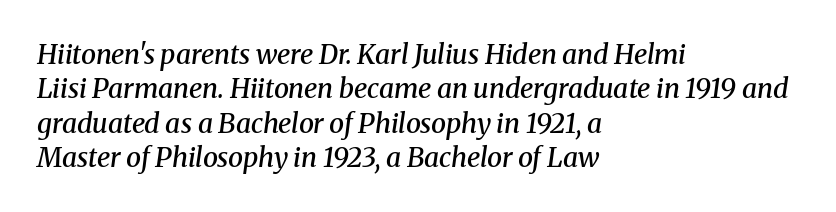
The image shows 27 px text type, italic (leaning right); set left-aligned, normal line spacing (1.27x), normal letter spacing, not underlined.
